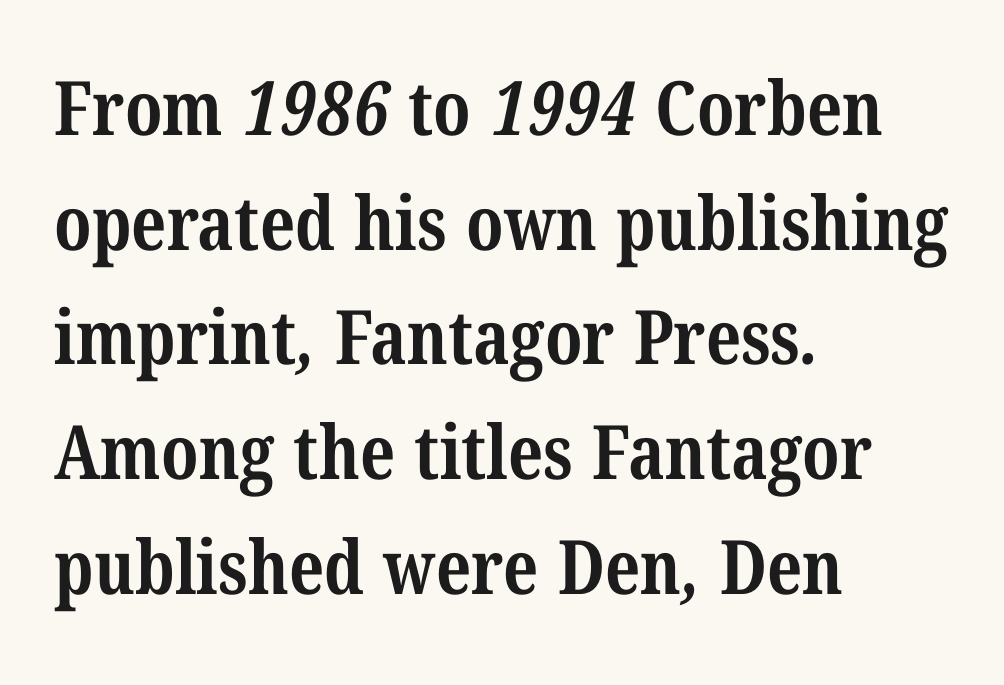
Q: Is the text bold? A: Yes.
Q: Is the typeface a serif or a sans-serif typeface? A: Serif.
Q: Is the text underlined? A: No.
Q: How is the paragraph aligned? A: Left-aligned.
Q: Is the spacing between letters normal or unusually wide? A: Normal.
Q: Is the spacing between lines tight, normal or loose? A: Normal.
Q: Width (condensed, normal, or wide)? A: Condensed.
Q: Stroke contrast? A: Medium.
Q: x-height? A: Medium.
Q: Monospaced? A: No.
